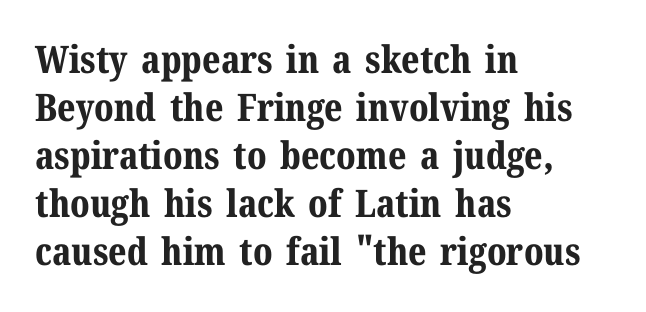
Q: Is the text bold? A: Yes.
Q: Is the text italic (slanted)? A: No, it is upright.
Q: Is the typeface a serif or a sans-serif typeface? A: Serif.
Q: Is the text underlined? A: No.
Q: How is the paragraph aligned? A: Left-aligned.
Q: Is the spacing between letters normal or unusually wide? A: Normal.
Q: Is the spacing between lines tight, normal or loose? A: Normal.
Q: Width (condensed, normal, or wide)? A: Normal.
Q: Stroke contrast? A: Medium.
Q: x-height? A: Medium.
Q: Monospaced? A: No.
